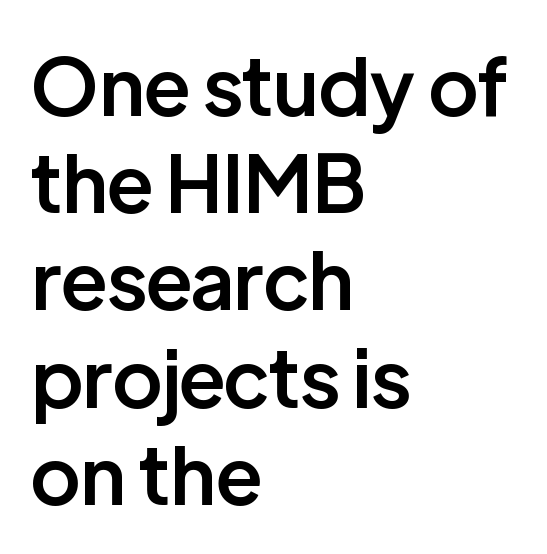
Q: Is the text bold? A: Semi-bold.
Q: Is the text italic (slanted)? A: No, it is upright.
Q: Is the typeface a serif or a sans-serif typeface? A: Sans-serif.
Q: Is the text underlined? A: No.
Q: How is the paragraph aligned? A: Left-aligned.
Q: Is the spacing between letters normal or unusually wide? A: Normal.
Q: Width (condensed, normal, or wide)? A: Normal.
Q: Stroke contrast? A: Low.
Q: x-height? A: Medium.
Q: Monospaced? A: No.
